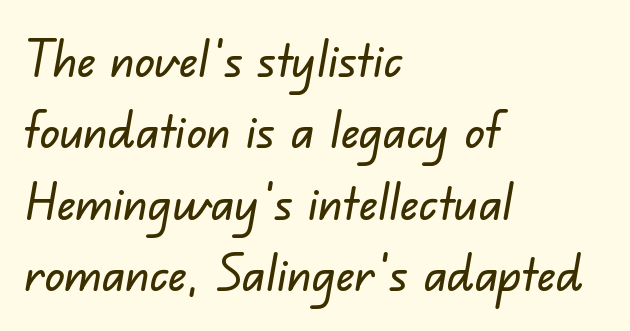
The image shows 50 px sans-serif type; set left-aligned, normal line spacing (1.43x), normal letter spacing, not underlined; low stroke contrast and a small x-height.
